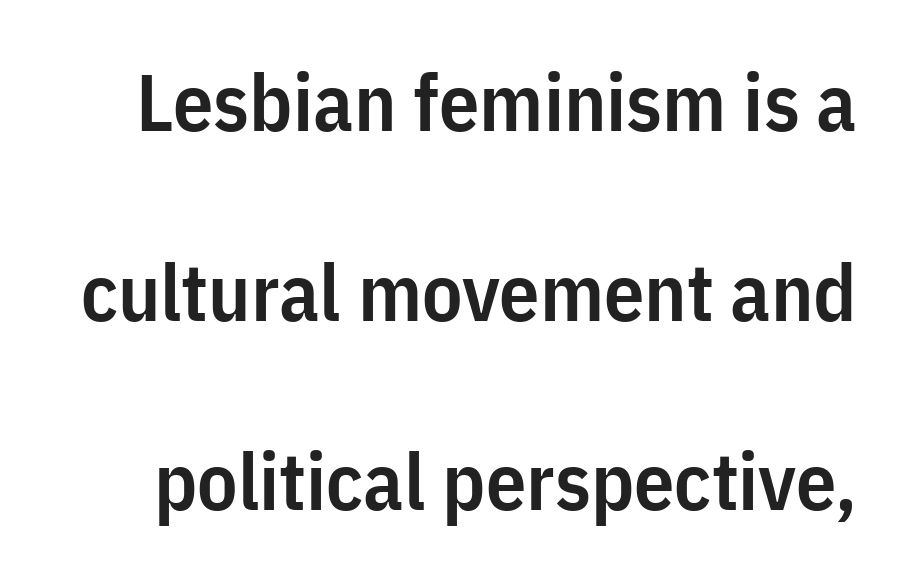
Q: Is the text bold? A: Semi-bold.
Q: Is the text italic (slanted)? A: No, it is upright.
Q: Is the typeface a serif or a sans-serif typeface? A: Sans-serif.
Q: Is the text underlined? A: No.
Q: Is the spacing between letters normal or unusually wide? A: Normal.
Q: Is the spacing between lines tight, normal or loose? A: Loose.
Q: Width (condensed, normal, or wide)? A: Condensed.
Q: Stroke contrast? A: Low.
Q: x-height? A: Medium.
Q: Monospaced? A: No.
